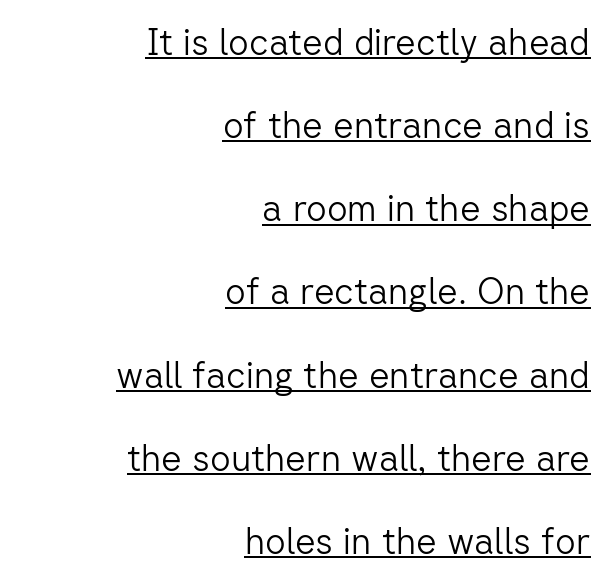
{"serif": "no", "italic": "no", "bold": "no", "weight": "light", "width": "normal", "stroke_contrast": "low", "x_height": "medium", "monospaced": "no", "underline": "yes", "align": "right", "line_spacing": "loose", "line_spacing_ratio": 2.31, "letter_spacing": "normal", "letter_spacing_em": 0.0, "glyph_px": 36}
